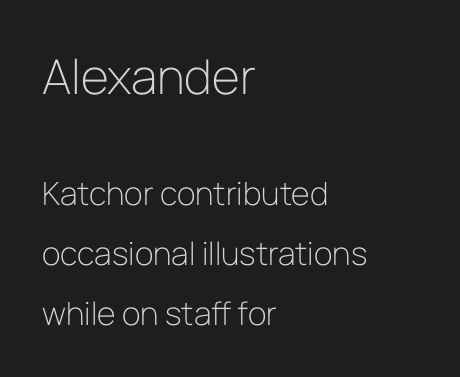
The lines are quadded left. Is there any slant? The stems are plumb. The horizontal fit of the characters is conventional and even. The letters carry no serifs — their stems end cleanly without finishing strokes. The earlier block is typeset at a bigger size than the later block.
